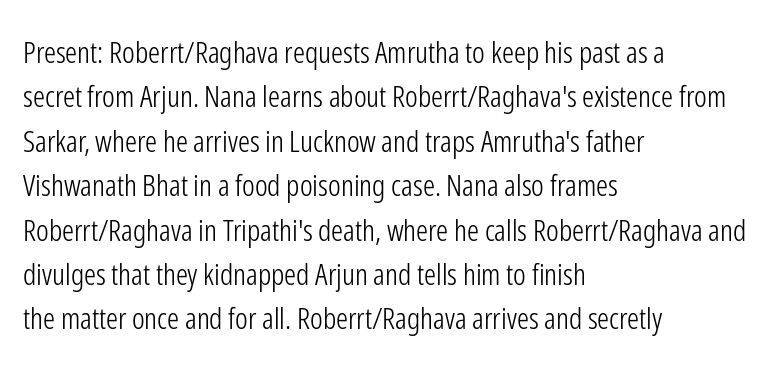
Q: Is the text bold? A: No.
Q: Is the text italic (slanted)? A: No, it is upright.
Q: Is the typeface a serif or a sans-serif typeface? A: Sans-serif.
Q: Is the text underlined? A: No.
Q: How is the paragraph aligned? A: Left-aligned.
Q: Is the spacing between letters normal or unusually wide? A: Normal.
Q: Is the spacing between lines tight, normal or loose? A: Normal.
Q: Width (condensed, normal, or wide)? A: Condensed.
Q: Stroke contrast? A: Low.
Q: x-height? A: Medium.
Q: Monospaced? A: No.
